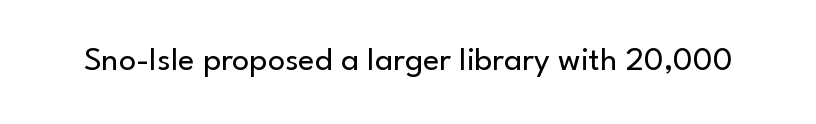
Q: Is the text bold? A: No.
Q: Is the text italic (slanted)? A: No, it is upright.
Q: Is the typeface a serif or a sans-serif typeface? A: Sans-serif.
Q: Is the text underlined? A: No.
Q: Is the spacing between letters normal or unusually wide? A: Normal.
Q: Width (condensed, normal, or wide)? A: Normal.
Q: Stroke contrast? A: Low.
Q: x-height? A: Small.
Q: Monospaced? A: No.
